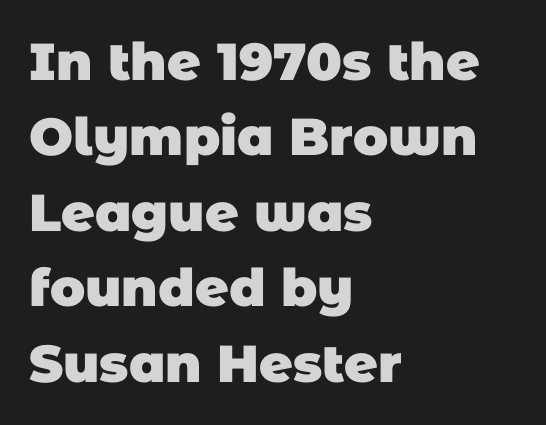
Q: Is the text bold? A: Yes.
Q: Is the typeface a serif or a sans-serif typeface? A: Sans-serif.
Q: Is the text underlined? A: No.
Q: How is the paragraph aligned? A: Left-aligned.
Q: Is the spacing between letters normal or unusually wide? A: Normal.
Q: Is the spacing between lines tight, normal or loose? A: Normal.
Q: Width (condensed, normal, or wide)? A: Normal.
Q: Stroke contrast? A: Low.
Q: x-height? A: Large.
Q: Monospaced? A: No.
